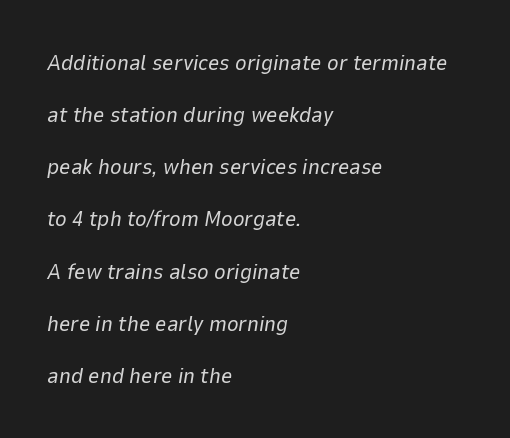
Honestly, there is no underline to notice here at all. Reading down the column, the eye jumps a long way to each next line. The weight tops out at a normal text grade. Tracking value appears to be zero — textbook default spacing. This is oblique type, the kind used for emphasis or titles. The compositor pushed each line to the left boundary.
